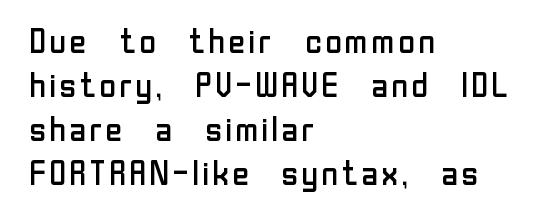
Q: Is the text bold? A: No.
Q: Is the text italic (slanted)? A: No, it is upright.
Q: Is the typeface a serif or a sans-serif typeface? A: Sans-serif.
Q: Is the text underlined? A: No.
Q: How is the paragraph aligned? A: Left-aligned.
Q: Is the spacing between letters normal or unusually wide? A: Normal.
Q: Is the spacing between lines tight, normal or loose? A: Normal.
Q: Width (condensed, normal, or wide)? A: Normal.
Q: Stroke contrast? A: Low.
Q: x-height? A: Medium.
Q: Monospaced? A: No.
